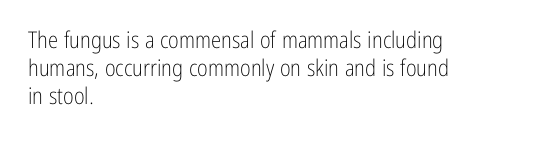
Q: Is the text bold? A: No.
Q: Is the text italic (slanted)? A: No, it is upright.
Q: Is the text underlined? A: No.
Q: How is the paragraph aligned? A: Left-aligned.
Q: Is the spacing between letters normal or unusually wide? A: Normal.
